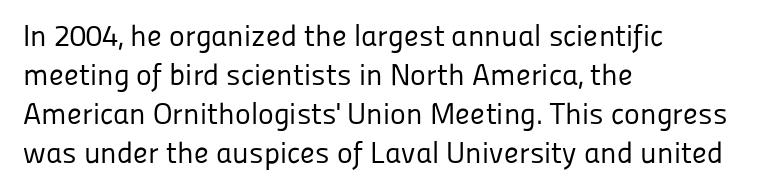
{"serif": "no", "italic": "no", "bold": "no", "weight": "regular", "width": "normal", "stroke_contrast": "low", "x_height": "medium", "monospaced": "no", "underline": "no", "align": "left", "line_spacing": "normal", "line_spacing_ratio": 1.3, "letter_spacing": "normal", "letter_spacing_em": 0.0, "glyph_px": 30}
